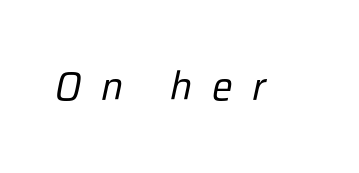
In terms of letterspacing, this is a distinctly airy, spread setting. This rendering features lettering with no underline. The font is comparable to plain body text, perhaps lighter. Every character sits at an angle, as italics do.
